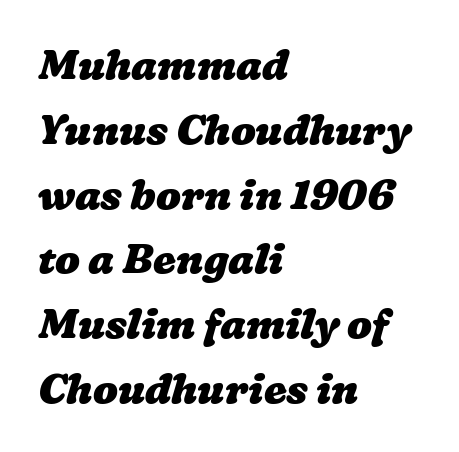
{"bold": "yes", "weight": "heavy", "width": "wide", "stroke_contrast": "low", "x_height": "medium", "monospaced": "no", "underline": "no", "align": "left", "line_spacing": "normal", "line_spacing_ratio": 1.58, "letter_spacing": "normal", "letter_spacing_em": 0.0, "glyph_px": 41}
